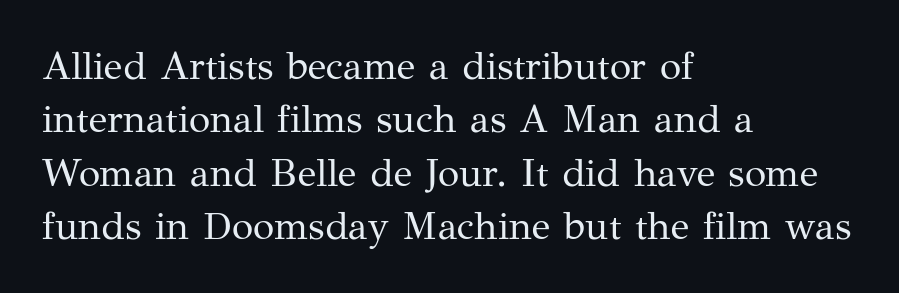
{"serif": "yes", "italic": "no", "bold": "no", "weight": "regular", "width": "normal", "stroke_contrast": "medium", "x_height": "medium", "monospaced": "no", "underline": "no", "align": "left", "line_spacing": "normal", "line_spacing_ratio": 1.37, "letter_spacing": "normal", "letter_spacing_em": 0.0, "glyph_px": 39}
